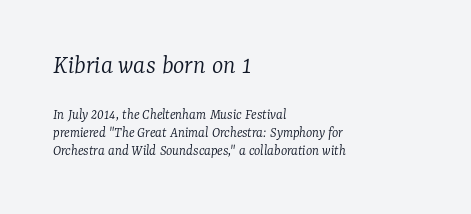
The image shows 27 px text type, italic (leaning right); set left-aligned, line spacing 1.22x, normal letter spacing, not underlined; the first (top) block is 1.8x larger.
